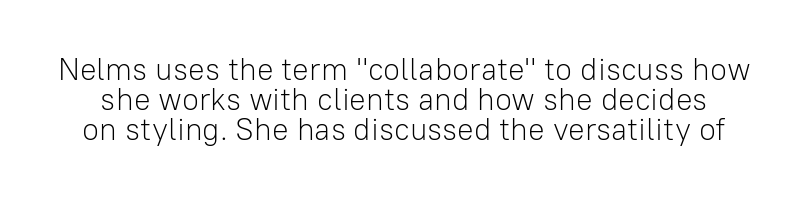
Q: Is the text bold? A: No.
Q: Is the text italic (slanted)? A: No, it is upright.
Q: Is the typeface a serif or a sans-serif typeface? A: Sans-serif.
Q: Is the text underlined? A: No.
Q: Is the spacing between letters normal or unusually wide? A: Normal.
Q: Is the spacing between lines tight, normal or loose? A: Tight.
Q: Width (condensed, normal, or wide)? A: Normal.
Q: Stroke contrast? A: Low.
Q: x-height? A: Medium.
Q: Monospaced? A: No.
